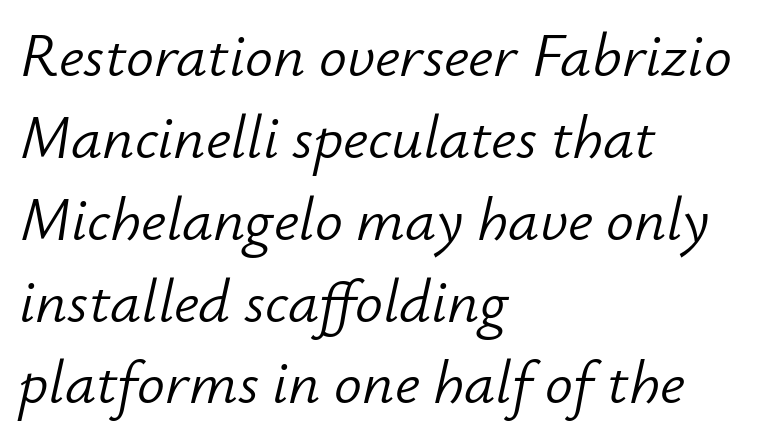
Q: Is the text bold? A: No.
Q: Is the text italic (slanted)? A: Yes, it leans right by about 12 degrees.
Q: Is the text underlined? A: No.
Q: How is the paragraph aligned? A: Left-aligned.
Q: Is the spacing between letters normal or unusually wide? A: Normal.
Q: Is the spacing between lines tight, normal or loose? A: Normal.
Q: Width (condensed, normal, or wide)? A: Normal.
Q: Stroke contrast? A: Low.
Q: x-height? A: Small.
Q: Monospaced? A: No.
